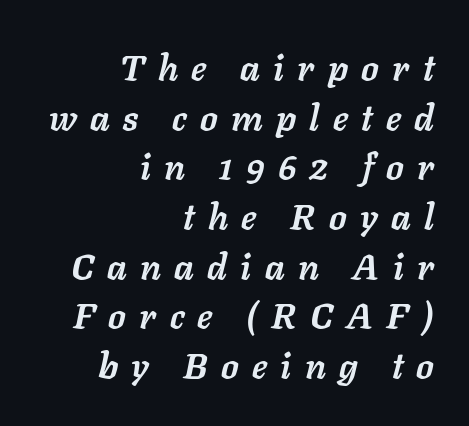
The image shows 36 px semibold type, italic (leaning right); set right-aligned, normal line spacing (1.38x), unusually wide letter spacing (+0.37 em), not underlined; low stroke contrast and a medium x-height.
